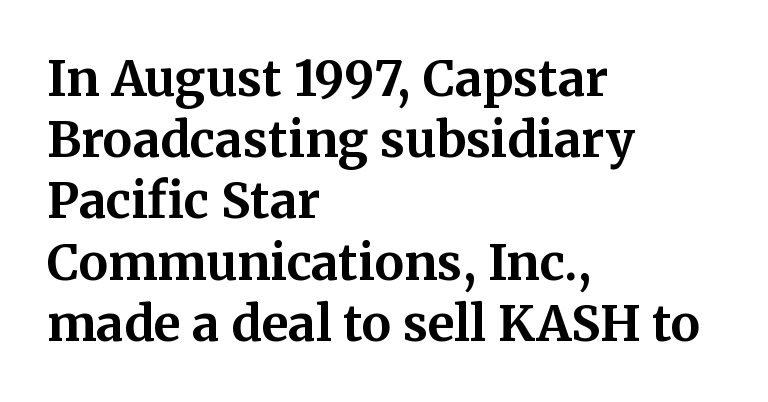
{"serif": "yes", "italic": "no", "bold": "yes", "weight": "bold", "width": "normal", "stroke_contrast": "medium", "x_height": "medium", "monospaced": "no", "underline": "no", "align": "left", "line_spacing": "normal", "line_spacing_ratio": 1.25, "letter_spacing": "normal", "letter_spacing_em": 0.0, "glyph_px": 49}
